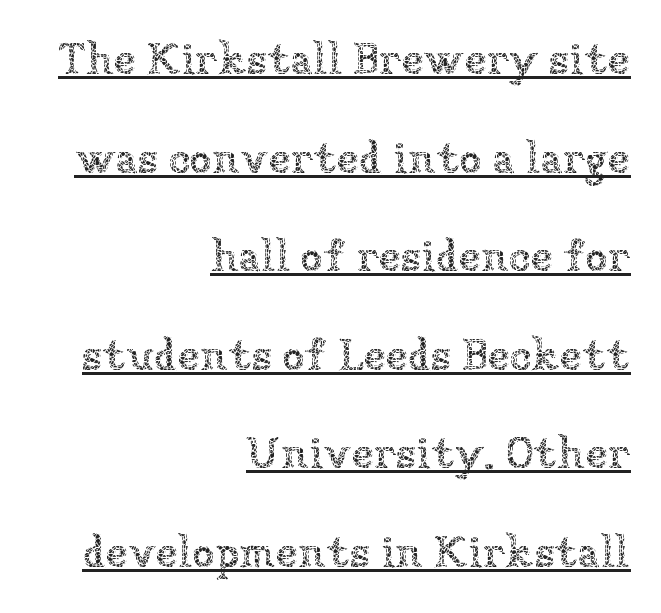
The image shows 45 px thin type, upright; set right-aligned, loose line spacing (2.19x), normal letter spacing, underlined; low stroke contrast and a medium x-height.
